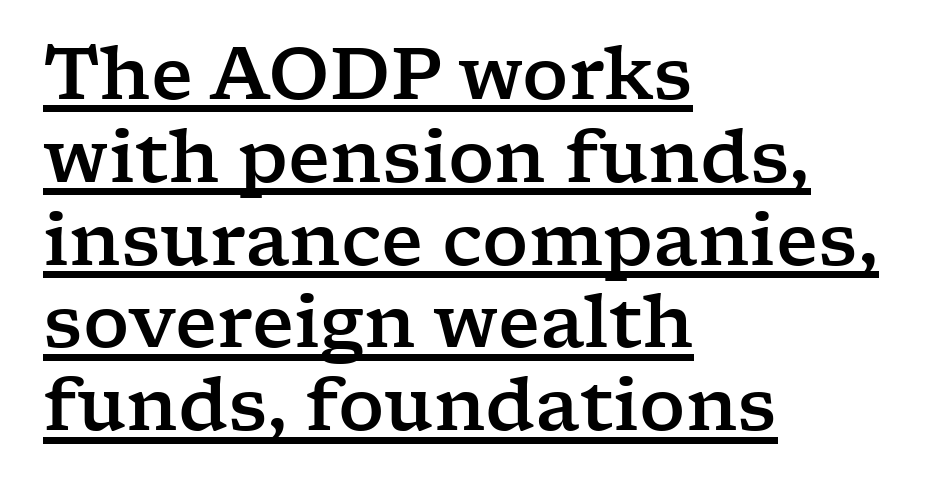
{"serif": "yes", "italic": "no", "width": "wide", "stroke_contrast": "low", "x_height": "medium", "monospaced": "no", "underline": "yes", "align": "left", "line_spacing": "tight", "line_spacing_ratio": 1.15, "letter_spacing": "normal", "letter_spacing_em": 0.0, "glyph_px": 72}
